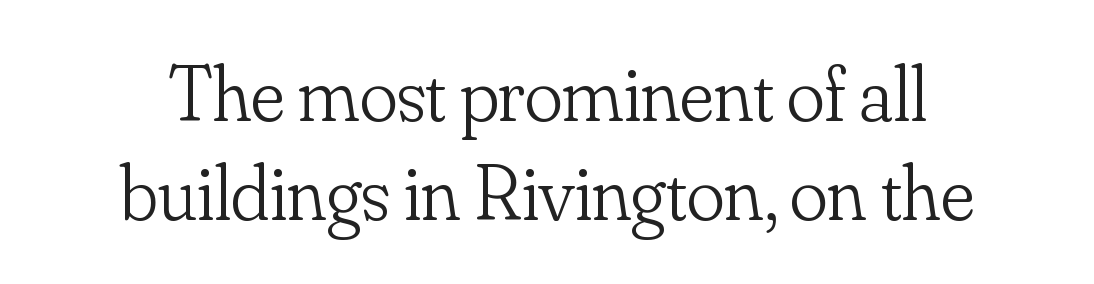
Q: Is the text bold? A: No.
Q: Is the text italic (slanted)? A: No, it is upright.
Q: Is the typeface a serif or a sans-serif typeface? A: Serif.
Q: Is the text underlined? A: No.
Q: How is the paragraph aligned? A: Centered.
Q: Is the spacing between letters normal or unusually wide? A: Normal.
Q: Is the spacing between lines tight, normal or loose? A: Normal.
Q: Width (condensed, normal, or wide)? A: Normal.
Q: Stroke contrast? A: Low.
Q: x-height? A: Small.
Q: Monospaced? A: No.
